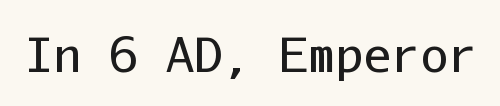
Nobody drew a line under any word here. In terms of posture, this sample is upright. Grotesque or geometric, the face here clearly has no serifs. The cut favours lightness, reaching ordinary text weight at its darkest. The face used here is monospaced, like something from a code editor.
